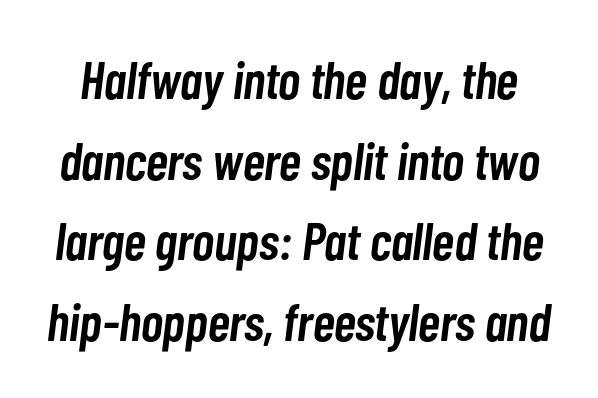
{"italic": "yes", "lean": "right", "slant_degrees": 7, "bold": "semi", "weight": "semibold", "width": "condensed", "stroke_contrast": "low", "x_height": "medium", "monospaced": "no", "underline": "no", "line_spacing": "normal", "line_spacing_ratio": 1.52, "letter_spacing": "normal", "letter_spacing_em": 0.0, "glyph_px": 53}
